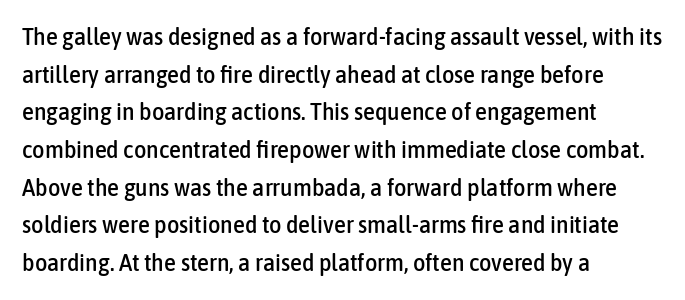
Students, observe: this is what conventionally led text looks like. When letters stand straight like this, we call the style roman or upright. Horizontally, the lines are justified to the leading edge only. The type is set solid horizontally, with unmodified tracking. The baseline area is clear.
